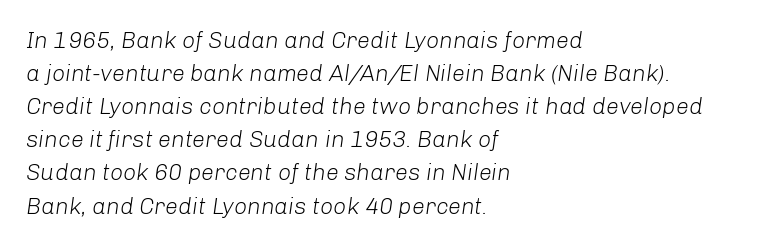
Q: Is the text bold? A: No.
Q: Is the text italic (slanted)? A: Yes, it leans right by about 8 degrees.
Q: Is the text underlined? A: No.
Q: How is the paragraph aligned? A: Left-aligned.
Q: Is the spacing between letters normal or unusually wide? A: Normal.
Q: Is the spacing between lines tight, normal or loose? A: Normal.
